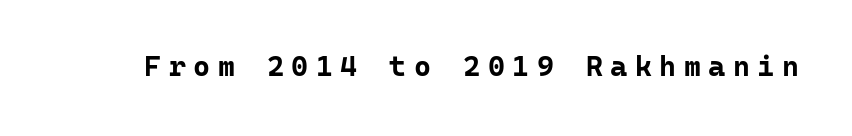
The image shows 29 px bold sans-serif type, upright, monospaced; set unusually wide letter spacing (+0.26 em), not underlined; low stroke contrast and a medium x-height.
